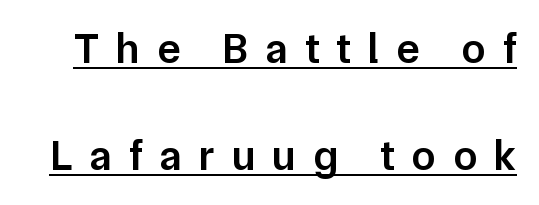
A typographer would call this underscored text. Nope, no serifs anywhere on these letters. Its strokes are somewhat broadened, the hallmark of semibold type. The vertical gap from one line to the next is large.
